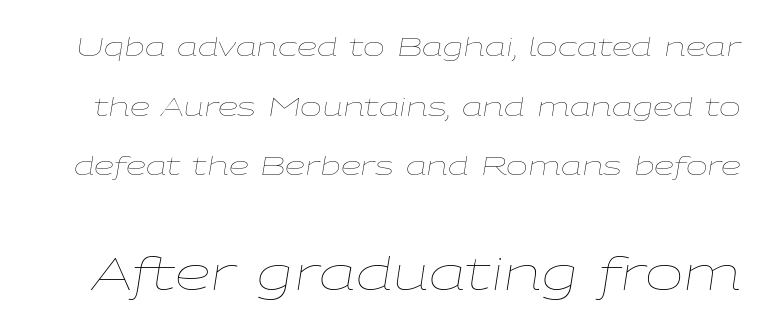
The passage shown is not bold in any degree. In terms of posture, this sample is oblique. The gaps between neighbouring characters are ordinary and unremarkable. Anything drawn beneath the words? Only blank space.
